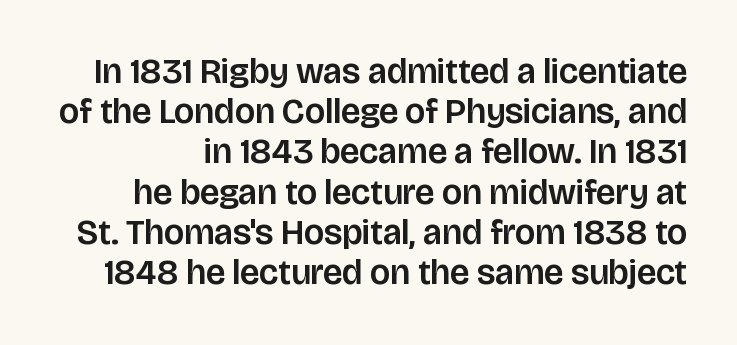
Q: Is the text italic (slanted)? A: No, it is upright.
Q: Is the typeface a serif or a sans-serif typeface? A: Sans-serif.
Q: Is the text underlined? A: No.
Q: Is the spacing between letters normal or unusually wide? A: Normal.
Q: Is the spacing between lines tight, normal or loose? A: Tight.
Q: Width (condensed, normal, or wide)? A: Normal.
Q: Stroke contrast? A: Low.
Q: x-height? A: Large.
Q: Monospaced? A: No.
